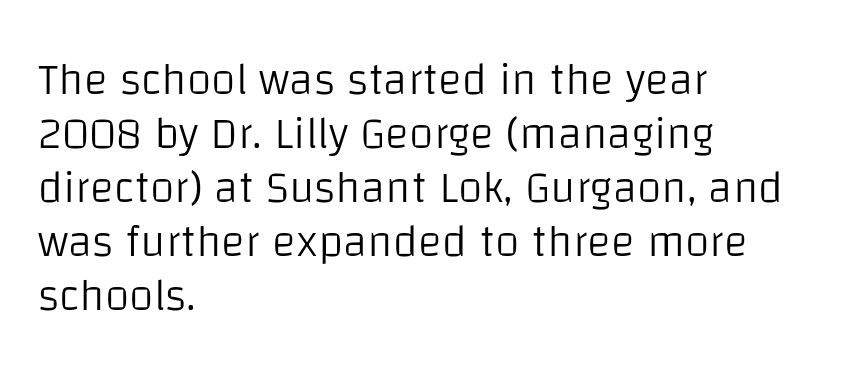
The image shows 45 px light sans-serif type, upright; set left-aligned, line spacing 1.2x, normal letter spacing, not underlined; low stroke contrast and a large x-height.
